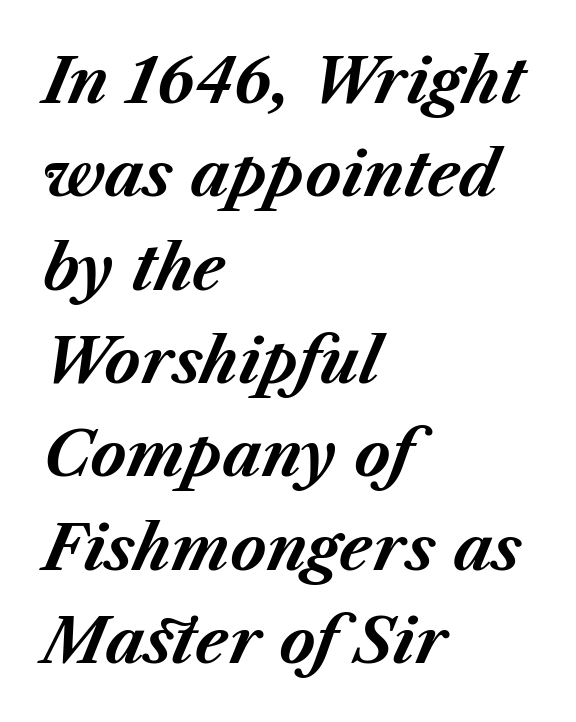
The image shows 61 px bold type, italic (leaning right); set left-aligned, normal line spacing (1.53x), normal letter spacing, not underlined; medium stroke contrast and a medium x-height.
